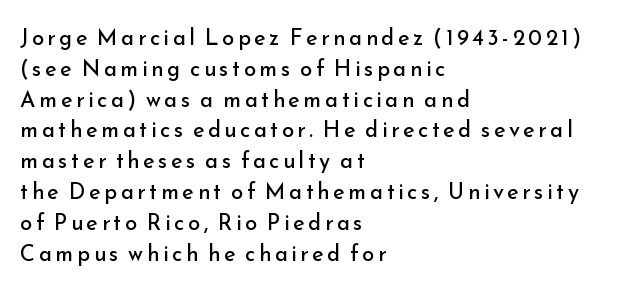
The baseline area is clear. Left-aligned paragraph, ragged on the right. A quiet, ordinary-to-light weight characterises the typeface. The letters stand upright; this is a roman face.
